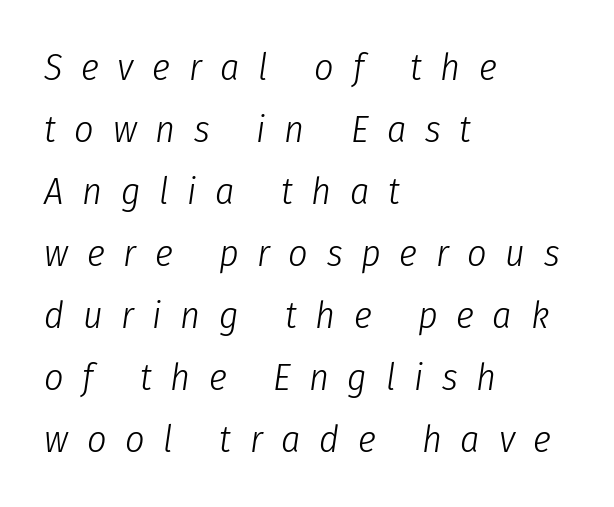
The image shows 38 px light, condensed type, italic (leaning right); set left-aligned, normal line spacing (1.63x), unusually wide letter spacing (+0.49 em), not underlined; low stroke contrast and a medium x-height.
